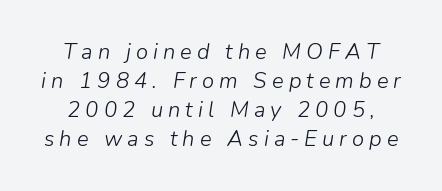
{"italic": "yes", "lean": "right", "slant_degrees": 9, "bold": "no", "underline": "no", "line_spacing": "normal", "line_spacing_ratio": 1.32, "letter_spacing": "wide", "letter_spacing_em": 0.23, "glyph_px": 22}
